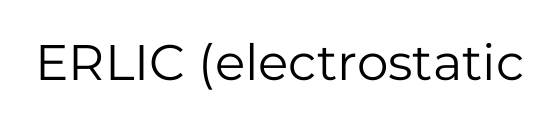
Q: Is the text bold? A: No.
Q: Is the text italic (slanted)? A: No, it is upright.
Q: Is the typeface a serif or a sans-serif typeface? A: Sans-serif.
Q: Is the text underlined? A: No.
Q: Is the spacing between letters normal or unusually wide? A: Normal.
Q: Width (condensed, normal, or wide)? A: Normal.
Q: Stroke contrast? A: Low.
Q: x-height? A: Medium.
Q: Monospaced? A: No.
